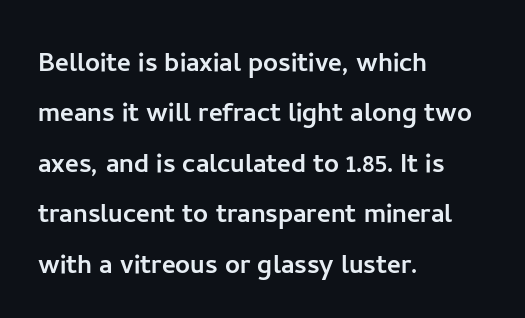
Q: Is the text italic (slanted)? A: No, it is upright.
Q: Is the typeface a serif or a sans-serif typeface? A: Sans-serif.
Q: Is the text underlined? A: No.
Q: How is the paragraph aligned? A: Left-aligned.
Q: Is the spacing between letters normal or unusually wide? A: Normal.
Q: Is the spacing between lines tight, normal or loose? A: Normal.
Q: Width (condensed, normal, or wide)? A: Normal.
Q: Stroke contrast? A: Low.
Q: x-height? A: Medium.
Q: Monospaced? A: No.
